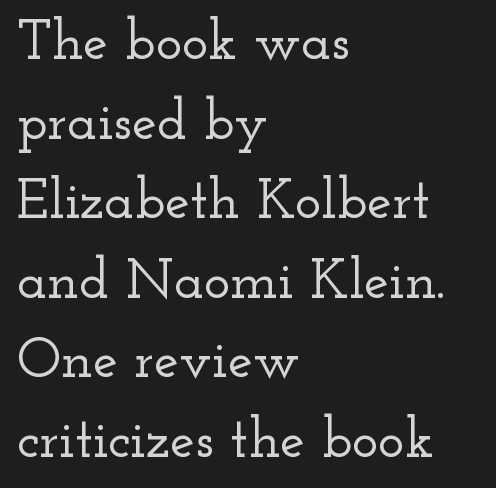
Q: Is the text italic (slanted)? A: No, it is upright.
Q: Is the typeface a serif or a sans-serif typeface? A: Serif.
Q: Is the text underlined? A: No.
Q: How is the paragraph aligned? A: Left-aligned.
Q: Is the spacing between letters normal or unusually wide? A: Normal.
Q: Is the spacing between lines tight, normal or loose? A: Normal.
Q: Width (condensed, normal, or wide)? A: Wide.
Q: Stroke contrast? A: Low.
Q: x-height? A: Small.
Q: Monospaced? A: No.
